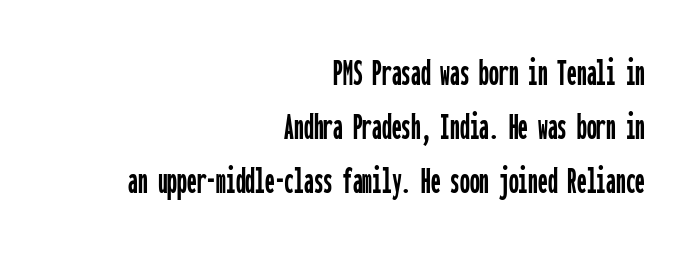
{"serif": "no", "italic": "no", "width": "condensed", "stroke_contrast": "low", "x_height": "medium", "monospaced": "yes", "underline": "no", "align": "right", "line_spacing": "normal", "line_spacing_ratio": 1.39, "letter_spacing": "normal", "letter_spacing_em": 0.0, "glyph_px": 39}
